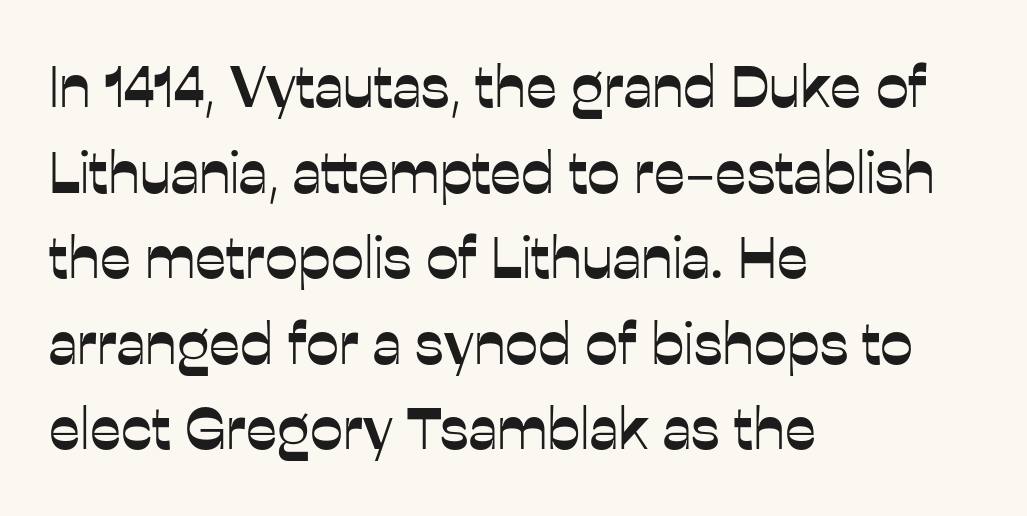
The image shows 59 px sans-serif type, upright; set left-aligned, normal line spacing (1.45x), normal letter spacing, not underlined; low stroke contrast and a medium x-height.
